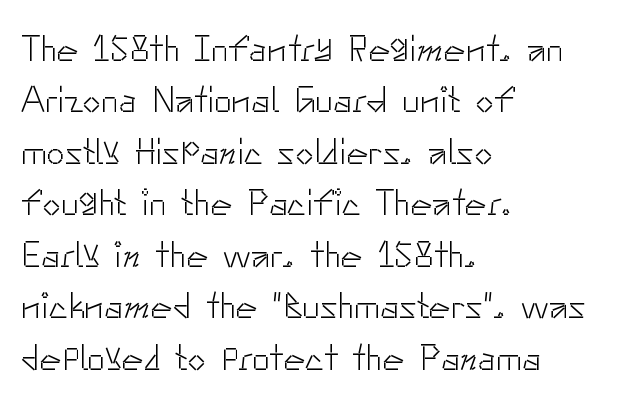
The image shows 37 px light sans-serif type, upright; set left-aligned, normal line spacing (1.39x), normal letter spacing, not underlined; low stroke contrast and a small x-height.
